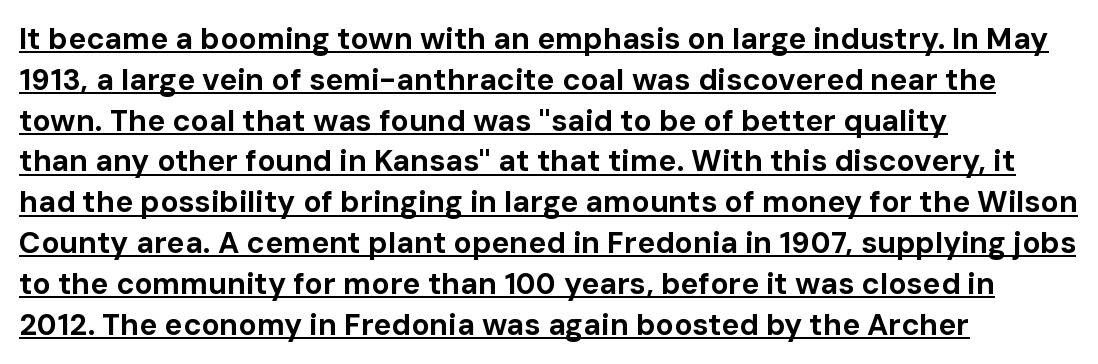
Q: Is the text bold? A: Yes.
Q: Is the text italic (slanted)? A: No, it is upright.
Q: Is the typeface a serif or a sans-serif typeface? A: Sans-serif.
Q: Is the text underlined? A: Yes.
Q: How is the paragraph aligned? A: Left-aligned.
Q: Is the spacing between letters normal or unusually wide? A: Normal.
Q: Is the spacing between lines tight, normal or loose? A: Normal.
Q: Width (condensed, normal, or wide)? A: Normal.
Q: Stroke contrast? A: Low.
Q: x-height? A: Medium.
Q: Monospaced? A: No.
